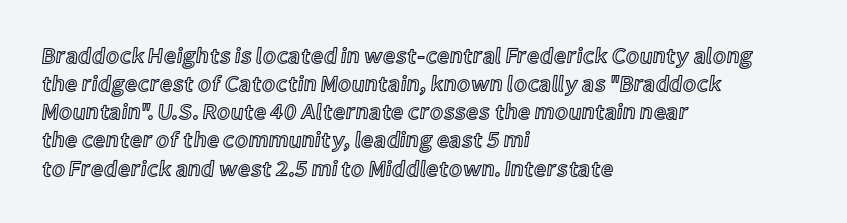
{"underline": "no", "align": "left", "line_spacing": "normal", "line_spacing_ratio": 1.28, "letter_spacing": "normal", "letter_spacing_em": 0.0, "glyph_px": 22}
